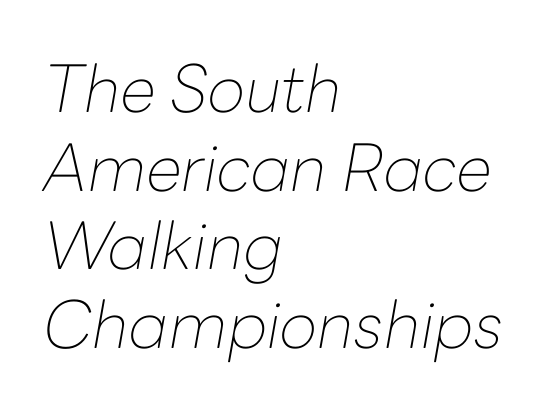
The image shows 65 px thin type, italic (leaning right); set left-aligned, line spacing 1.21x, normal letter spacing, not underlined; low stroke contrast and a medium x-height.
